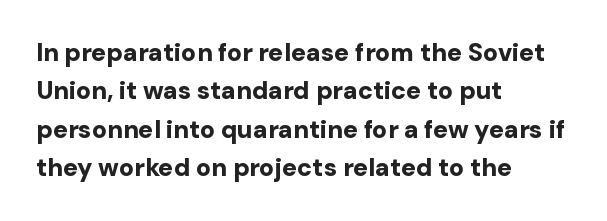
The image shows 25 px bold type, upright; set left-aligned, normal line spacing (1.54x), normal letter spacing, not underlined.
